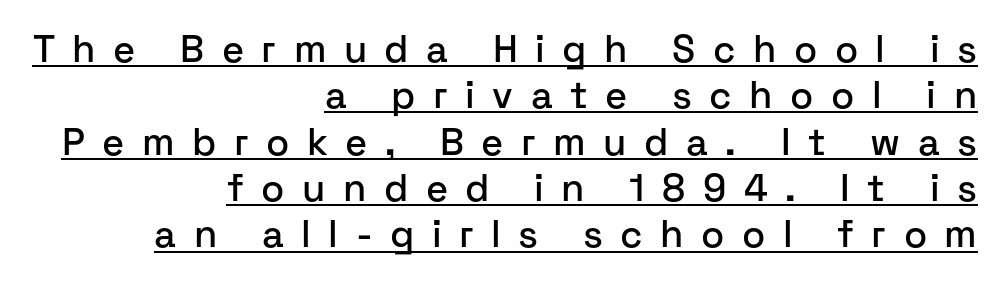
{"serif": "no", "italic": "no", "width": "normal", "stroke_contrast": "low", "x_height": "medium", "monospaced": "no", "underline": "yes", "align": "right", "line_spacing_ratio": 1.22, "letter_spacing": "wide", "letter_spacing_em": 0.46, "glyph_px": 38}
